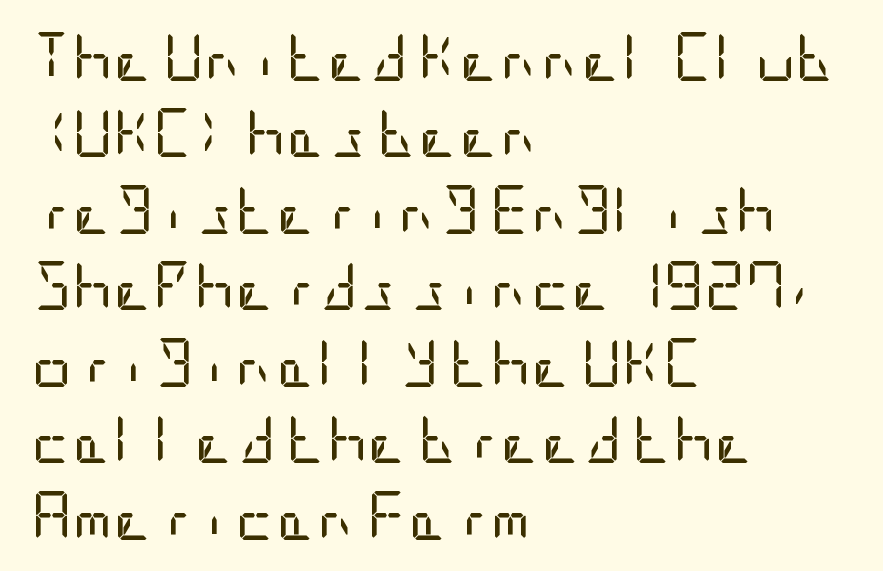
Q: Is the text bold? A: No.
Q: Is the text italic (slanted)? A: No, it is upright.
Q: Is the typeface a serif or a sans-serif typeface? A: Sans-serif.
Q: Is the text underlined? A: No.
Q: How is the paragraph aligned? A: Left-aligned.
Q: Is the spacing between letters normal or unusually wide? A: Normal.
Q: Is the spacing between lines tight, normal or loose? A: Normal.
Q: Width (condensed, normal, or wide)? A: Condensed.
Q: Stroke contrast? A: Low.
Q: x-height? A: Large.
